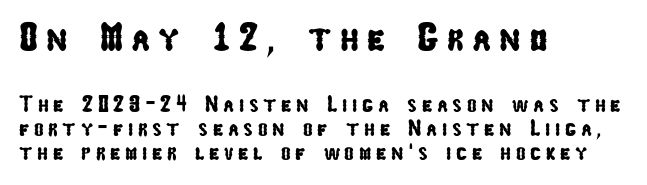
Q: Is the typeface a serif or a sans-serif typeface? A: Sans-serif.
Q: Is the text underlined? A: No.
Q: How is the paragraph aligned? A: Left-aligned.
Q: Is the spacing between letters normal or unusually wide? A: Unusually wide.
Q: Is the spacing between lines tight, normal or loose? A: Tight.
Q: Which block of text is set in a larger size, the first (top) or the second (bottom)? A: The first (top) one.
Q: Width (condensed, normal, or wide)? A: Condensed.
Q: Stroke contrast? A: Low.
Q: x-height? A: Medium.
Q: Monospaced? A: No.
